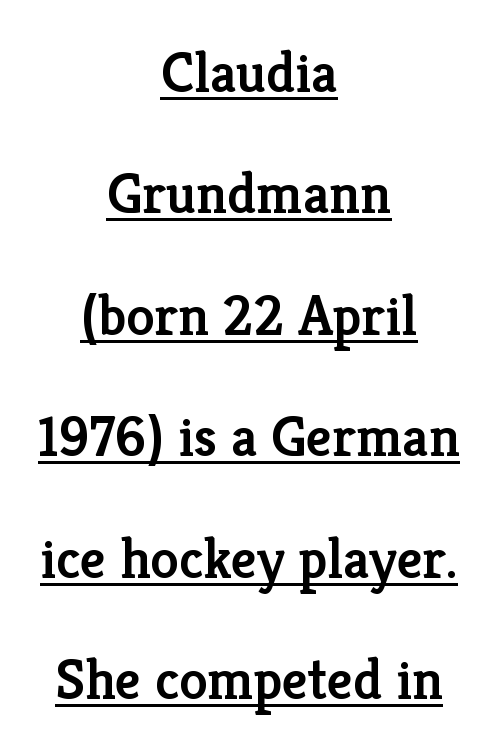
{"serif": "yes", "italic": "no", "bold": "semi", "weight": "semibold", "width": "normal", "stroke_contrast": "low", "x_height": "medium", "monospaced": "no", "underline": "yes", "align": "center", "line_spacing": "loose", "line_spacing_ratio": 2.13, "letter_spacing": "normal", "letter_spacing_em": 0.0, "glyph_px": 57}
